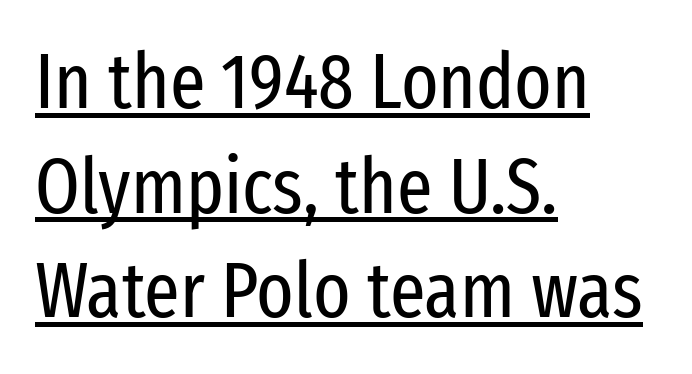
{"serif": "no", "italic": "no", "bold": "no", "weight": "regular", "width": "condensed", "stroke_contrast": "low", "x_height": "medium", "monospaced": "no", "underline": "yes", "align": "left", "line_spacing": "normal", "line_spacing_ratio": 1.34, "letter_spacing": "normal", "letter_spacing_em": 0.0, "glyph_px": 78}
